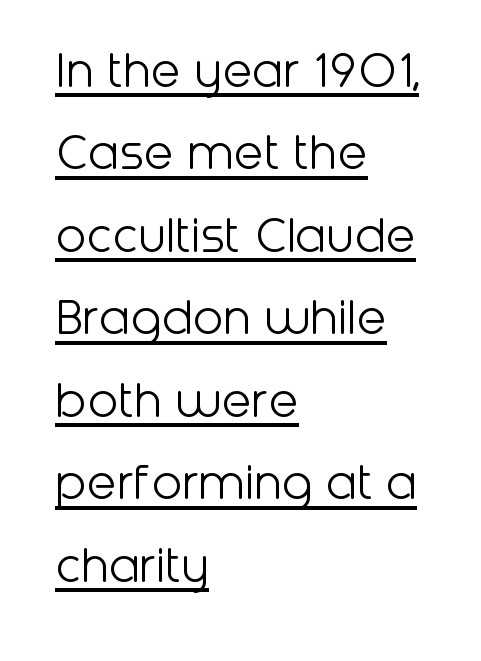
No extra ink here — the face is not bold. In CSS terms this would be text-align: left. Underline: present. Spacing between characters is what you'd get straight out of the box. The lettering stays uniformly vertical, giving the passage a roman look. The font family rendered here belongs to the sans-serif group.
